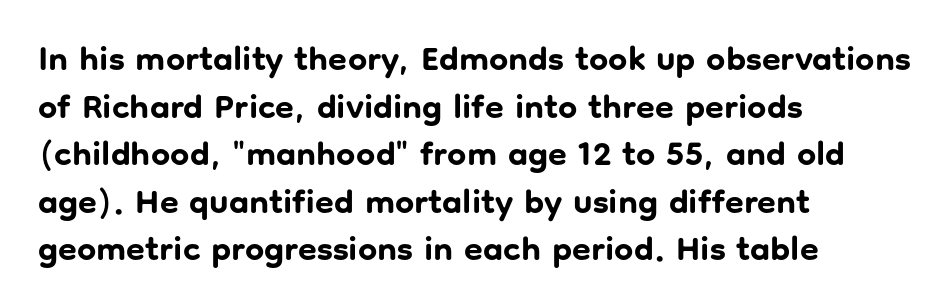
{"serif": "no", "italic": "no", "bold": "yes", "weight": "bold", "width": "normal", "stroke_contrast": "low", "x_height": "medium", "monospaced": "no", "underline": "no", "align": "left", "line_spacing": "normal", "line_spacing_ratio": 1.4, "letter_spacing": "normal", "letter_spacing_em": 0.0, "glyph_px": 34}
